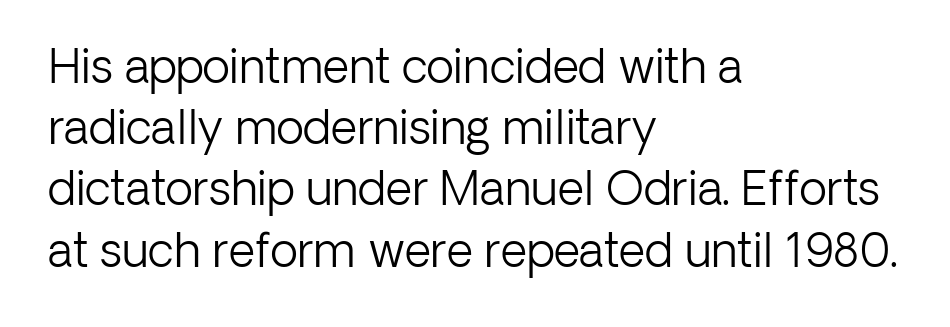
The type family on display is of the sans-serif kind. The weight tops out at a normal text grade. The strip under each line holds only bare page. Each new line begins a customary step beneath the previous one. These lines stack with their left ends in a neat column.
